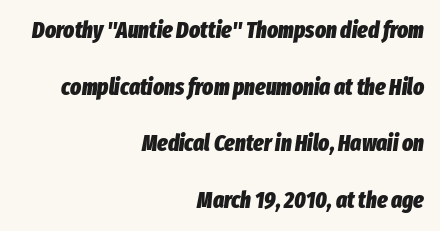
The image shows 23 px bold type, italic (leaning right); set right-aligned, loose line spacing (2.46x), normal letter spacing, not underlined.
